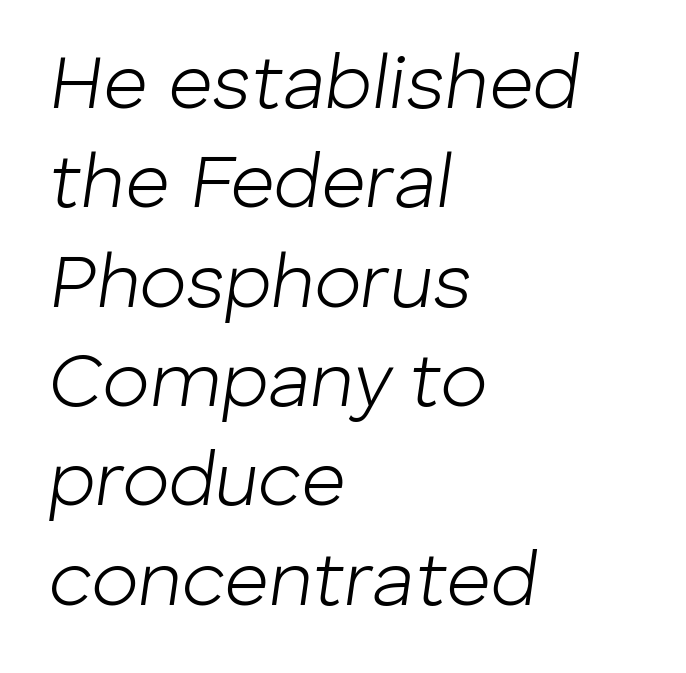
Q: Is the text bold? A: No.
Q: Is the text italic (slanted)? A: Yes, it leans right by about 8 degrees.
Q: Is the text underlined? A: No.
Q: How is the paragraph aligned? A: Left-aligned.
Q: Is the spacing between letters normal or unusually wide? A: Normal.
Q: Is the spacing between lines tight, normal or loose? A: Normal.
Q: Width (condensed, normal, or wide)? A: Normal.
Q: Stroke contrast? A: Low.
Q: x-height? A: Medium.
Q: Monospaced? A: No.
